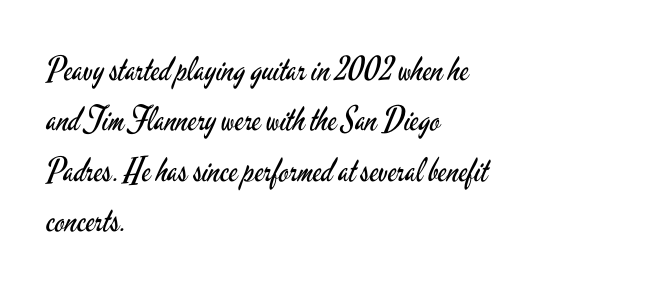
{"serif": "no", "bold": "no", "weight": "regular", "width": "condensed", "stroke_contrast": "low", "x_height": "small", "monospaced": "no", "underline": "no", "align": "left", "line_spacing": "normal", "line_spacing_ratio": 1.53, "letter_spacing": "normal", "letter_spacing_em": 0.0, "glyph_px": 33}
